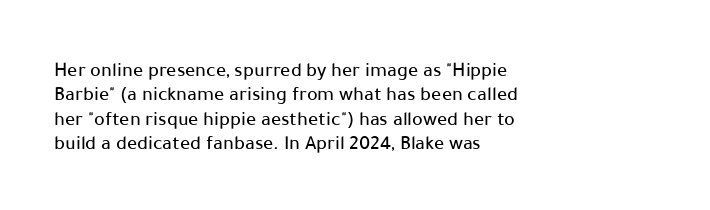
The image shows 20 px text type, upright; set left-aligned, line spacing 1.22x, normal letter spacing, not underlined.
